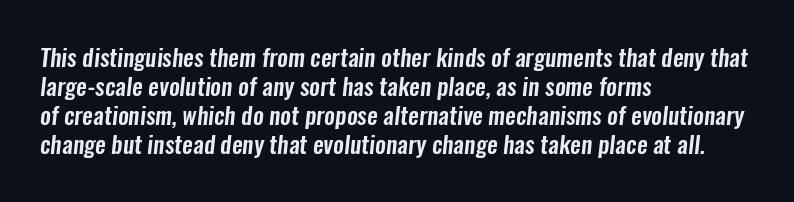
The image shows 24 px text type; set left-aligned, line spacing 1.21x, normal letter spacing, not underlined.
